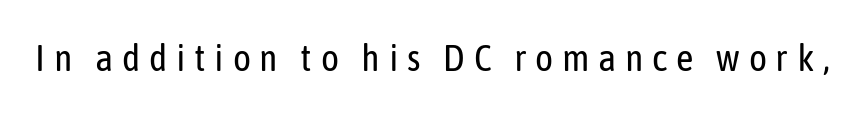
{"serif": "no", "italic": "no", "bold": "no", "weight": "regular", "width": "condensed", "stroke_contrast": "low", "x_height": "medium", "monospaced": "no", "underline": "no", "letter_spacing": "wide", "letter_spacing_em": 0.23, "glyph_px": 38}
